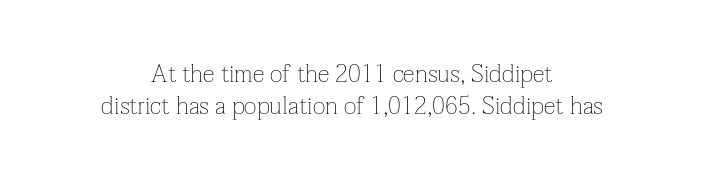
The cut favours lightness, reaching ordinary text weight at its darkest. This sample keeps an unexceptional amount of space between lines. The text block is weighted toward neither margin, spreading evenly from the middle. No word sits above an underline. Tracking value appears to be zero — textbook default spacing.
